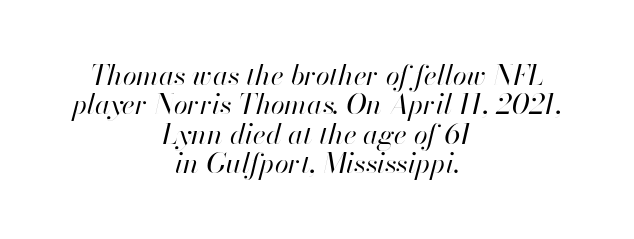
No heavy texture on the line: the type isn't bold. The lettering tilts uniformly, giving the passage an italic look. The lines are packed closely together with very little leading. Varying glyph widths throughout — classic text-font behaviour. Look at the tracking — it's just the regular setting, nothing added. The setting favours the middle, as headings and verse often do.
